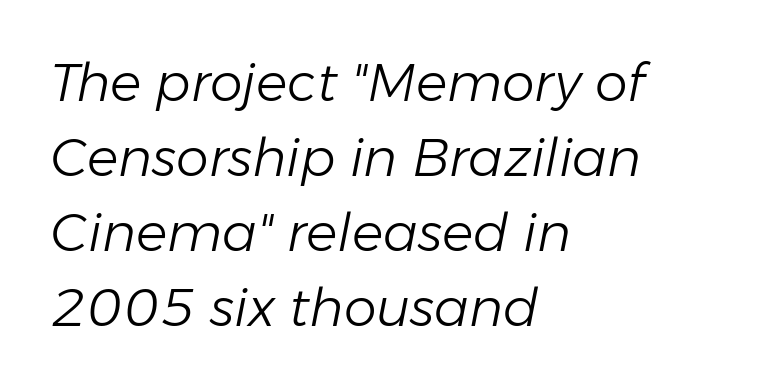
Q: Is the text bold? A: No.
Q: Is the text italic (slanted)? A: Yes, it leans right by about 11 degrees.
Q: Is the text underlined? A: No.
Q: How is the paragraph aligned? A: Left-aligned.
Q: Is the spacing between letters normal or unusually wide? A: Normal.
Q: Is the spacing between lines tight, normal or loose? A: Normal.
Q: Width (condensed, normal, or wide)? A: Normal.
Q: Stroke contrast? A: Low.
Q: x-height? A: Medium.
Q: Monospaced? A: No.
